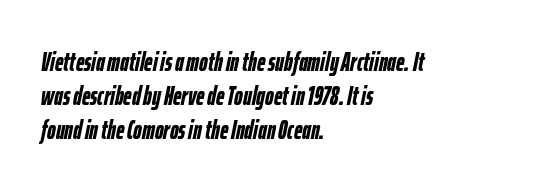
You can tell it's italic because the verticals aren't actually vertical. Line spacing here is normal. The rendering anchors every line to the left-hand side. Every letter is thick-stroked: bold, no question. Beneath every word, the page is bare. In terms of letterspacing, this is plain default setting.
